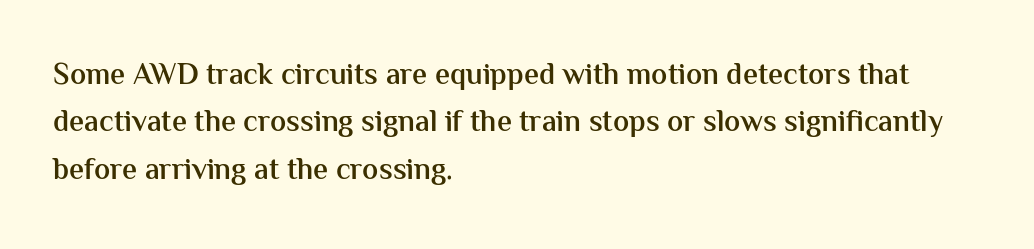
{"serif": "no", "italic": "no", "bold": "semi", "weight": "semibold", "width": "normal", "stroke_contrast": "medium", "x_height": "medium", "monospaced": "no", "underline": "no", "align": "left", "line_spacing": "normal", "line_spacing_ratio": 1.58, "letter_spacing": "normal", "letter_spacing_em": 0.0, "glyph_px": 30}
